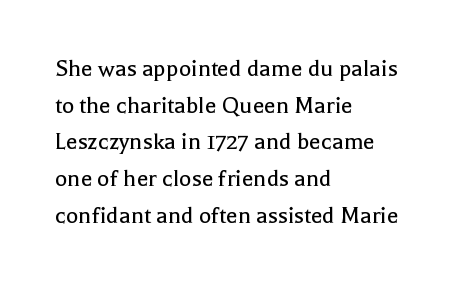
Q: Is the text bold? A: No.
Q: Is the text italic (slanted)? A: No, it is upright.
Q: Is the text underlined? A: No.
Q: How is the paragraph aligned? A: Left-aligned.
Q: Is the spacing between letters normal or unusually wide? A: Normal.
Q: Is the spacing between lines tight, normal or loose? A: Normal.
